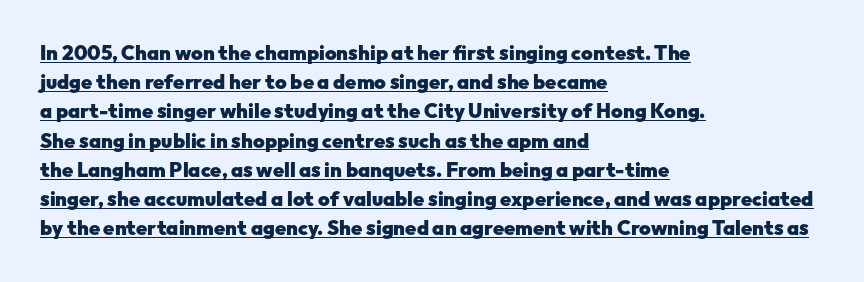
The image shows 20 px bold type, upright; set left-aligned, normal line spacing (1.46x), normal letter spacing, underlined.
